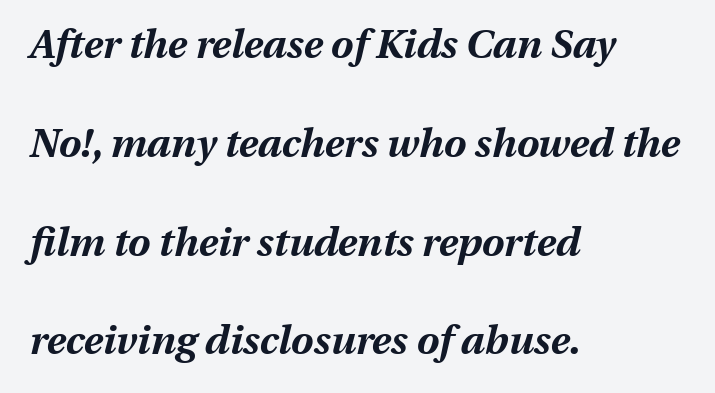
This sample has the flowing, uneven cadence of proportional lettering. Every letter is thick-stroked: bold, no question. Any mark beneath the type? The region is blank. Nobody touched the tracking dial on this one.
